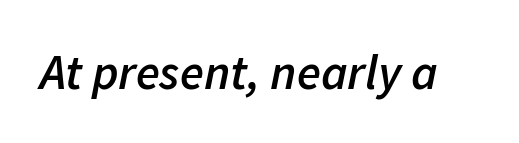
Q: Is the text bold? A: Semi-bold.
Q: Is the text italic (slanted)? A: Yes, it leans right by about 11 degrees.
Q: Is the text underlined? A: No.
Q: Is the spacing between letters normal or unusually wide? A: Normal.
Q: Width (condensed, normal, or wide)? A: Normal.
Q: Stroke contrast? A: Low.
Q: x-height? A: Medium.
Q: Monospaced? A: No.
